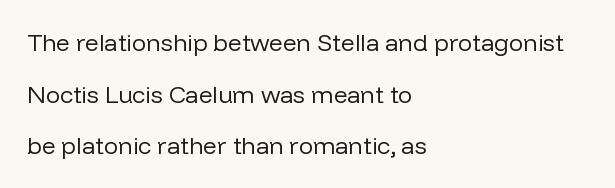
The image shows 24 px text type, upright; set left-aligned, loose line spacing (2.15x), normal letter spacing, not underlined.
